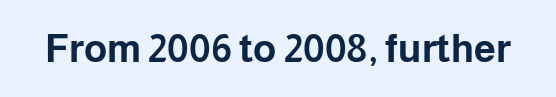
{"serif": "no", "italic": "no", "bold": "yes", "weight": "bold", "width": "normal", "stroke_contrast": "low", "x_height": "medium", "monospaced": "no", "underline": "no", "letter_spacing": "normal", "letter_spacing_em": 0.0, "glyph_px": 39}
